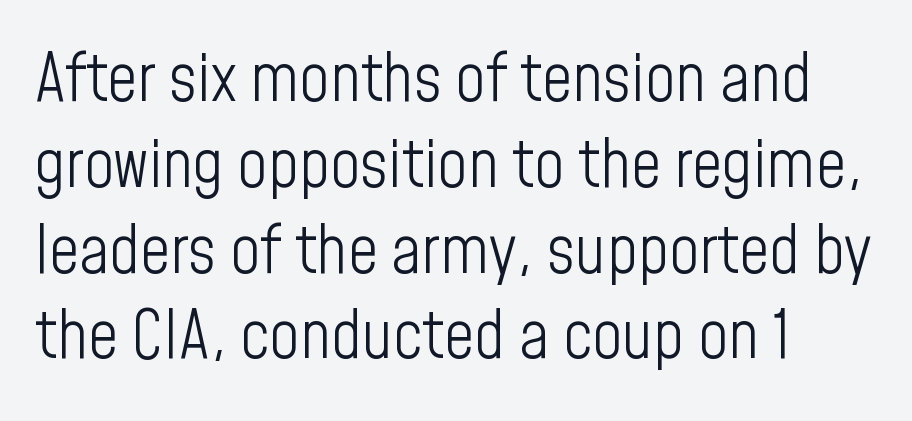
{"serif": "no", "italic": "no", "bold": "no", "weight": "light", "width": "condensed", "stroke_contrast": "low", "x_height": "medium", "monospaced": "no", "underline": "no", "align": "left", "line_spacing": "normal", "line_spacing_ratio": 1.3, "letter_spacing": "normal", "letter_spacing_em": 0.0, "glyph_px": 66}
